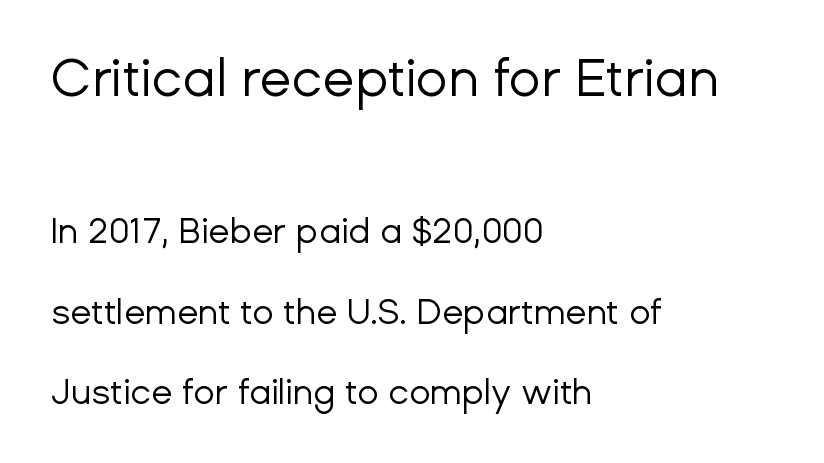
The image shows 52 px regular-weight sans-serif type, upright; set left-aligned, loose line spacing (2.31x), normal letter spacing, not underlined; the first (top) block is 1.49x larger; low stroke contrast and a medium x-height.
